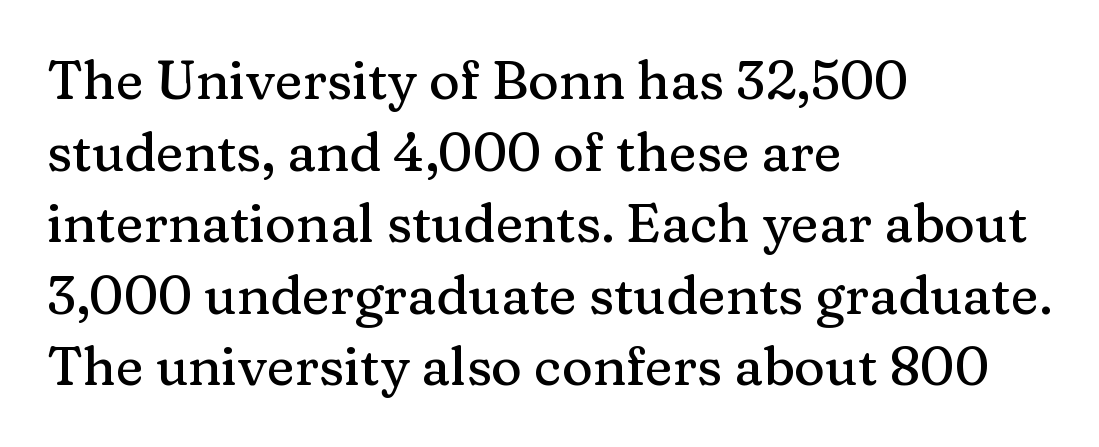
The image shows 53 px serif type, upright; set left-aligned, normal line spacing (1.35x), normal letter spacing, not underlined; medium stroke contrast and a medium x-height.
